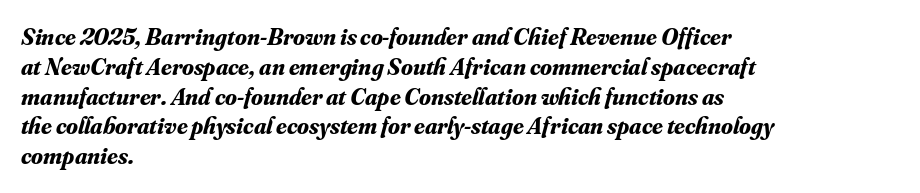
{"italic": "yes", "lean": "right", "slant_degrees": 16, "bold": "yes", "underline": "no", "align": "left", "line_spacing_ratio": 1.24, "letter_spacing": "normal", "letter_spacing_em": 0.0, "glyph_px": 24}
